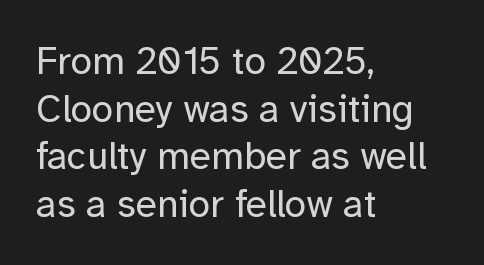
{"serif": "no", "italic": "no", "bold": "no", "weight": "regular", "width": "normal", "stroke_contrast": "low", "x_height": "medium", "monospaced": "no", "underline": "no", "align": "left", "line_spacing_ratio": 1.22, "letter_spacing": "normal", "letter_spacing_em": 0.0, "glyph_px": 39}
